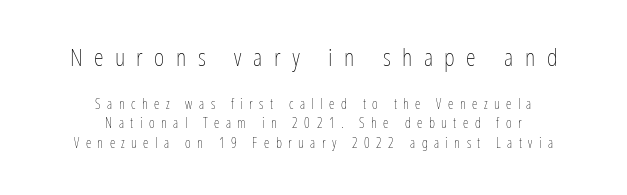
The image shows 25 px text type, upright; set centered, normal line spacing (1.37x), unusually wide letter spacing (+0.46 em), not underlined; the first (top) block is 1.79x larger.
